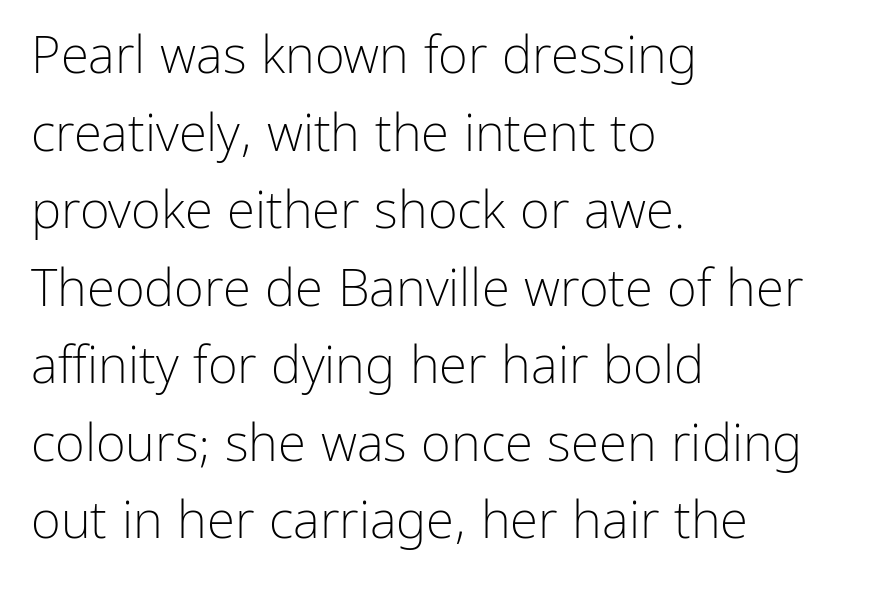
{"serif": "no", "italic": "no", "bold": "no", "weight": "light", "width": "normal", "stroke_contrast": "low", "x_height": "medium", "monospaced": "no", "underline": "no", "align": "left", "line_spacing": "normal", "line_spacing_ratio": 1.52, "letter_spacing": "normal", "letter_spacing_em": 0.0, "glyph_px": 51}
